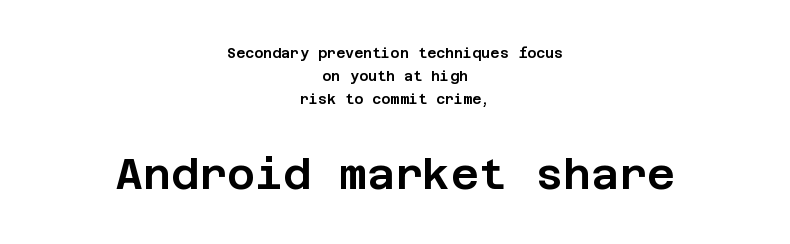
How would I describe the line gaps? Plain and ordinary. The text block is weighted toward neither margin, spreading evenly from the middle. The space directly below the letters is spotless. Observe the absence of serifs on each vertical stroke in this sample. A student would notice the bottom passage is typeset larger than what precedes it. Spacing between characters is what you'd get straight out of the box.
